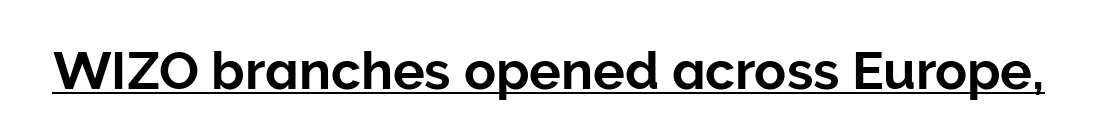
The image shows 53 px sans-serif type, upright; set normal letter spacing, underlined; low stroke contrast and a medium x-height.
